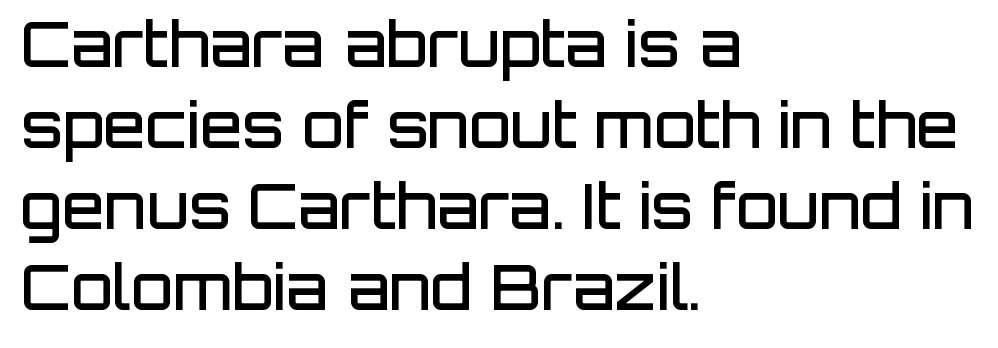
Think of a printed novel: that variable character pitch is what you see here. The letters stand upright; this is a roman face. Leading: standard. Characters follow at the spacing the type designer built in. Regarding serifs, this sample does without them.
